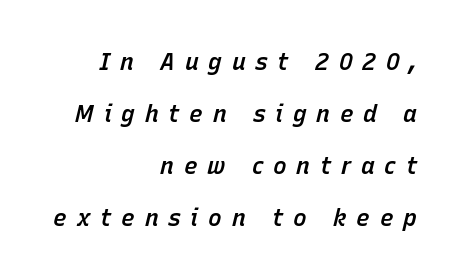
{"italic": "yes", "lean": "right", "slant_degrees": 15, "bold": "semi", "underline": "no", "align": "right", "line_spacing": "loose", "line_spacing_ratio": 2.26, "letter_spacing": "wide", "letter_spacing_em": 0.42, "glyph_px": 23}
